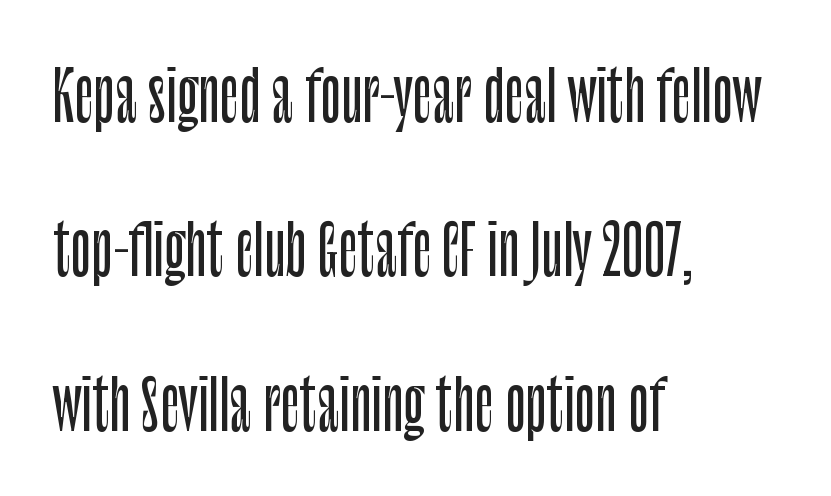
The image shows 68 px condensed sans-serif type, upright; set left-aligned, loose line spacing (2.27x), normal letter spacing, not underlined; low stroke contrast and a large x-height.
